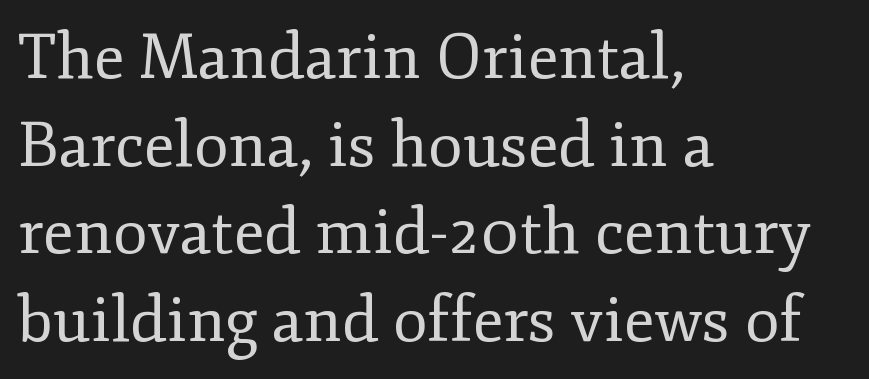
The area under the type is left untouched. Typographically, this falls in the serif category. Stems and bowls with no extra thickness — not bold. Inter-character spacing is left at the font's built-in metrics. Character widths vary here, with narrow letters taking less room than wide ones. No italicization has been applied; the sample stays upright.
